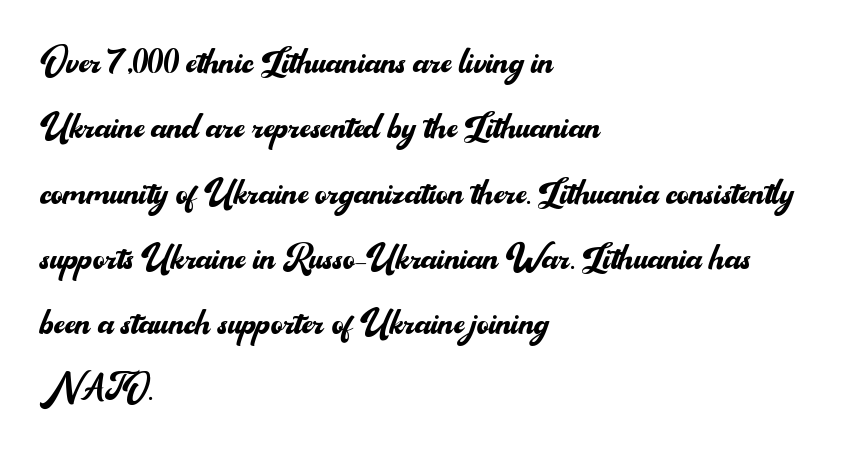
{"serif": "no", "bold": "no", "weight": "regular", "width": "normal", "stroke_contrast": "medium", "x_height": "small", "monospaced": "no", "underline": "no", "align": "left", "line_spacing": "normal", "line_spacing_ratio": 1.42, "letter_spacing": "normal", "letter_spacing_em": 0.0, "glyph_px": 46}
